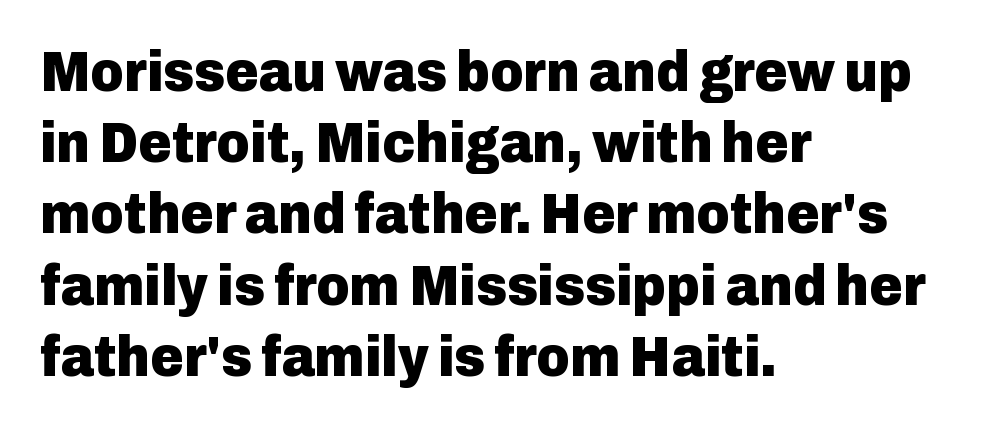
{"serif": "no", "italic": "no", "bold": "yes", "weight": "heavy", "width": "normal", "stroke_contrast": "low", "x_height": "medium", "monospaced": "no", "underline": "no", "align": "left", "line_spacing": "normal", "line_spacing_ratio": 1.25, "letter_spacing": "normal", "letter_spacing_em": 0.0, "glyph_px": 57}
